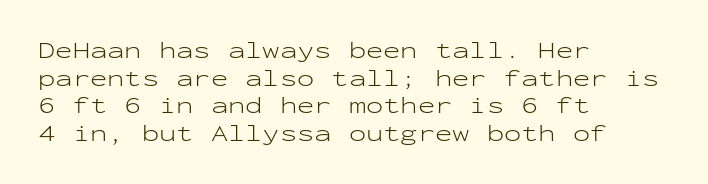
Unlike italic type, these characters show no tilt at all. The string is rendered with underlining switched off. The lines are quadded left. Tracking here is standard; glyphs follow each other at the usual distance. The letters look calm and open, with moderate or lighter stems.
